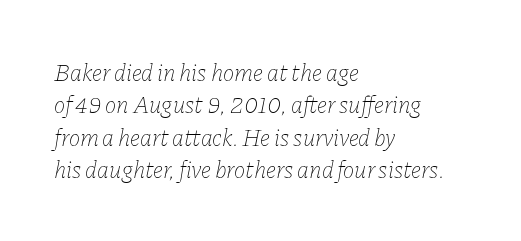
The image shows 24 px text type, italic (leaning right); set left-aligned, normal line spacing (1.35x), normal letter spacing, not underlined.
